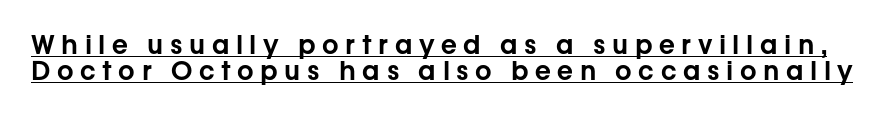
Is there much room between lines? No — they nearly touch. The axis of the letterforms is exactly vertical. Tracking value appears strongly positive — letters spread wide. This rendering features underlined lettering.
